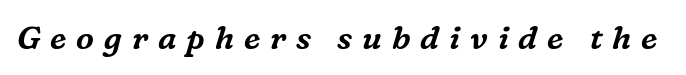
The image shows 32 px serif type, italic (leaning right); set unusually wide letter spacing (+0.31 em), not underlined; medium stroke contrast and a medium x-height.
